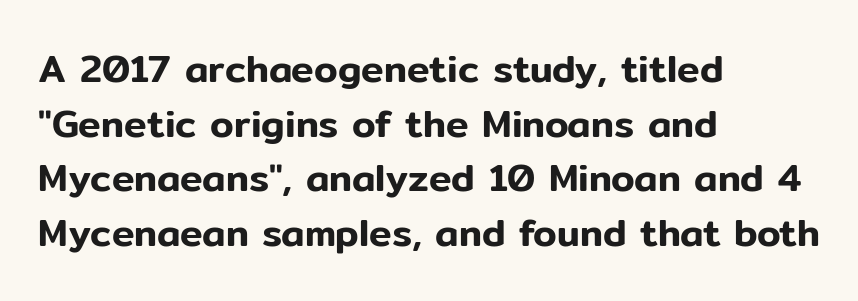
Tracking value appears to be zero — textbook default spacing. Think of a printed novel: that variable character pitch is what you see here. Descenders hang freely into open space. Upright lettering throughout. What's the leading like? Ordinary, nothing unusual. The paragraph shown leans on its left margin.
